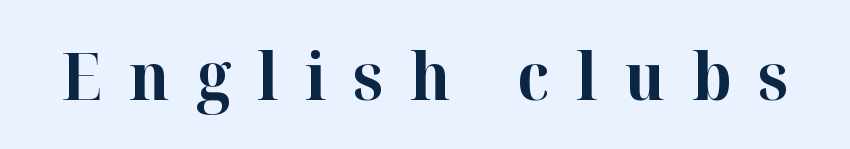
The image shows 66 px bold serif type, upright; set unusually wide letter spacing (+0.4 em), not underlined; high stroke contrast and a medium x-height.
